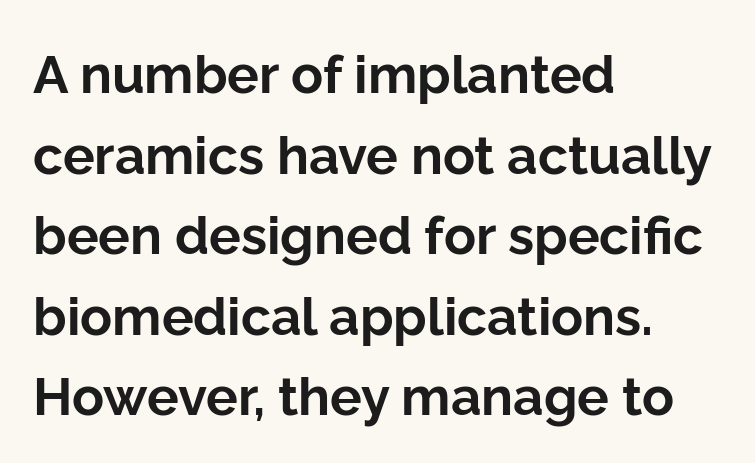
Q: Is the text bold? A: Yes.
Q: Is the text italic (slanted)? A: No, it is upright.
Q: Is the typeface a serif or a sans-serif typeface? A: Sans-serif.
Q: Is the text underlined? A: No.
Q: How is the paragraph aligned? A: Left-aligned.
Q: Is the spacing between letters normal or unusually wide? A: Normal.
Q: Is the spacing between lines tight, normal or loose? A: Normal.
Q: Width (condensed, normal, or wide)? A: Normal.
Q: Stroke contrast? A: Low.
Q: x-height? A: Medium.
Q: Monospaced? A: No.
